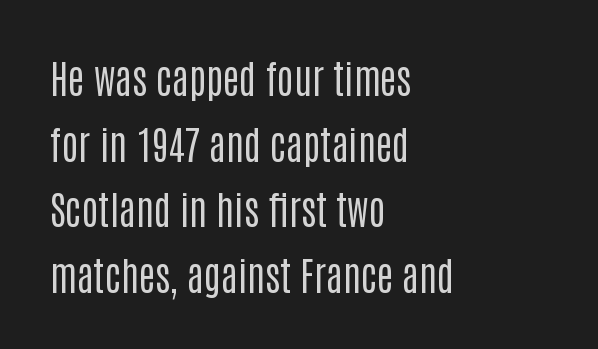
Unmarked baselines from the first word to the last. A typesetter would call this leading conventional body-copy spacing. This sample uses a sans-serif face. The gaps between neighbouring characters are ordinary and unremarkable.
